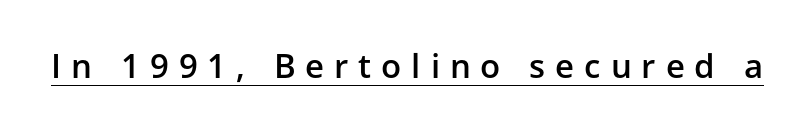
Q: Is the text bold? A: Semi-bold.
Q: Is the text italic (slanted)? A: No, it is upright.
Q: Is the typeface a serif or a sans-serif typeface? A: Sans-serif.
Q: Is the text underlined? A: Yes.
Q: Is the spacing between letters normal or unusually wide? A: Unusually wide.
Q: Width (condensed, normal, or wide)? A: Normal.
Q: Stroke contrast? A: Low.
Q: x-height? A: Medium.
Q: Monospaced? A: No.
